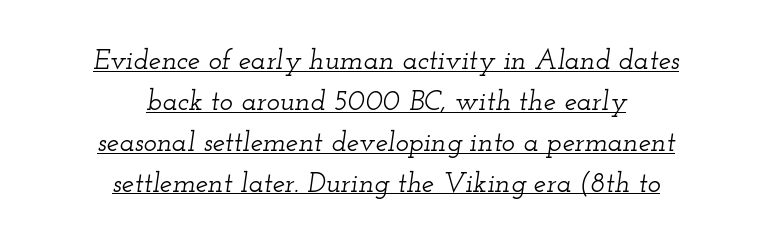
{"serif": "yes", "italic": "yes", "lean": "right", "slant_degrees": 12, "width": "wide", "stroke_contrast": "low", "x_height": "small", "monospaced": "no", "underline": "yes", "align": "center", "line_spacing": "normal", "line_spacing_ratio": 1.46, "letter_spacing": "normal", "letter_spacing_em": 0.0, "glyph_px": 28}
